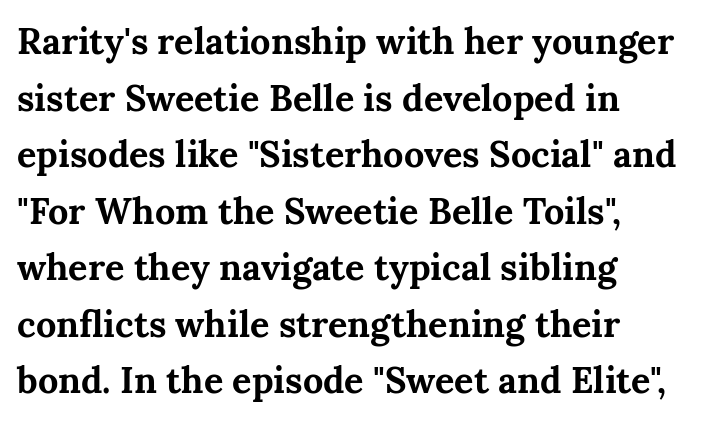
{"serif": "yes", "italic": "no", "bold": "yes", "weight": "bold", "width": "normal", "stroke_contrast": "medium", "x_height": "medium", "monospaced": "no", "underline": "no", "align": "left", "line_spacing": "normal", "line_spacing_ratio": 1.57, "letter_spacing": "normal", "letter_spacing_em": 0.0, "glyph_px": 36}
